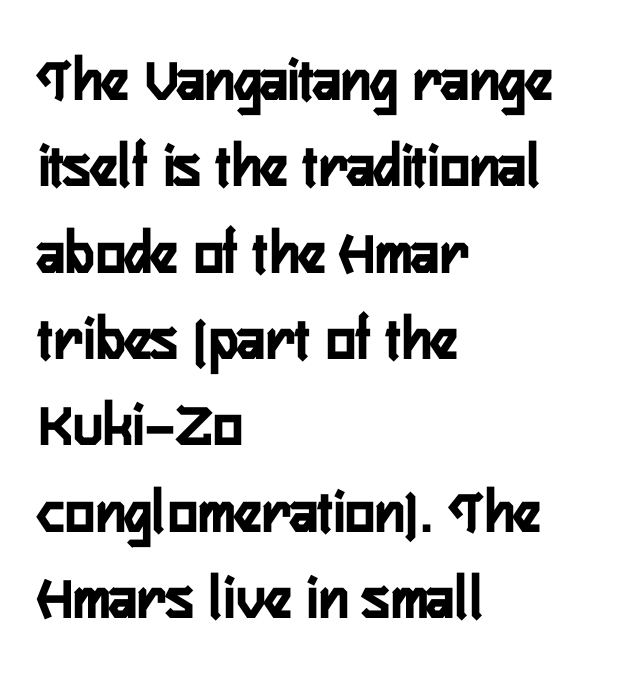
The image shows 63 px semibold, condensed sans-serif type, upright; set left-aligned, normal line spacing (1.37x), normal letter spacing, not underlined; low stroke contrast and a medium x-height.
